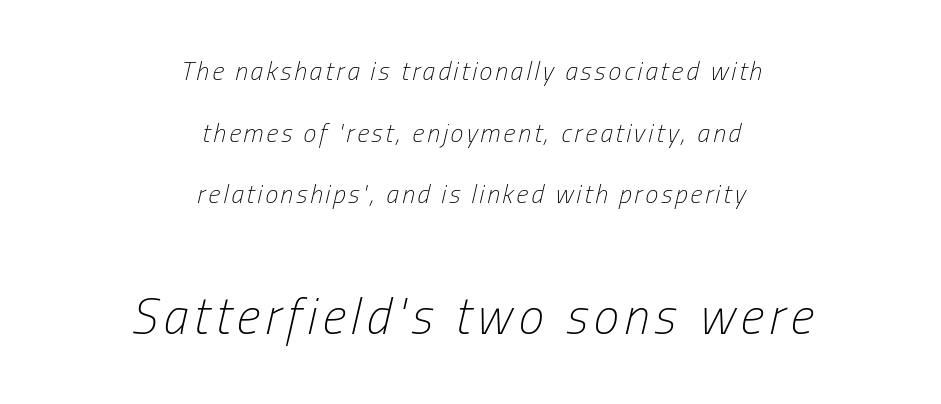
{"italic": "yes", "lean": "right", "slant_degrees": 13, "bold": "no", "weight": "light", "width": "condensed", "stroke_contrast": "low", "x_height": "medium", "monospaced": "no", "underline": "no", "align": "center", "line_spacing": "loose", "line_spacing_ratio": 2.37, "larger_block": "second", "size_ratio": 1.96, "glyph_px": 51}
